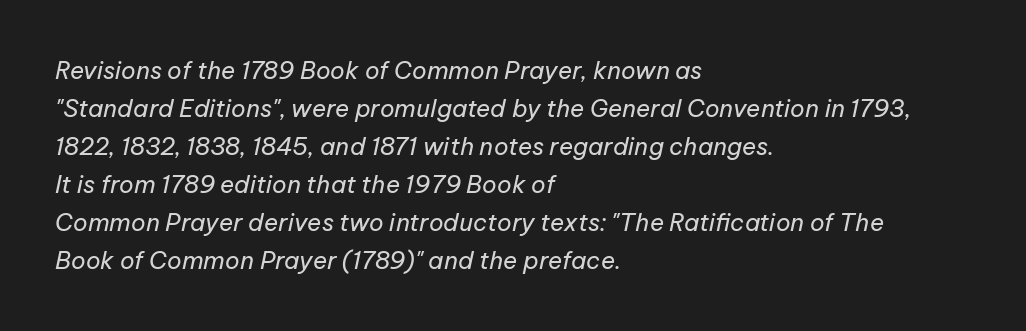
If you measured baseline to baseline, you'd find a middling distance. The weight tops out at a normal text grade. The face used here is rendered with its standard letterfit. A bare baseline throughout the passage.
